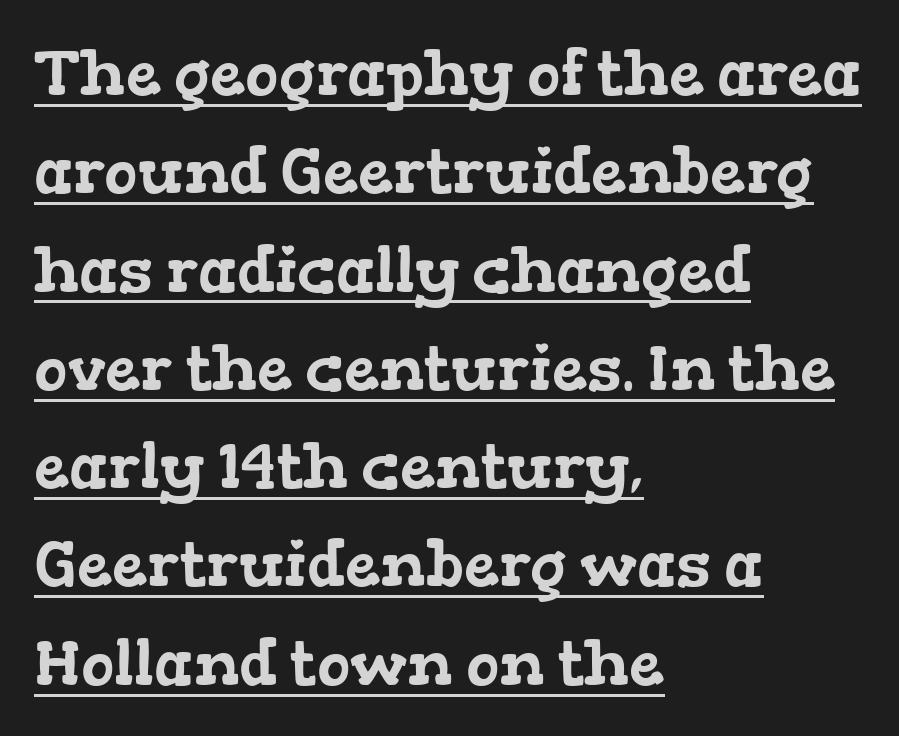
{"serif": "yes", "width": "wide", "stroke_contrast": "low", "x_height": "medium", "monospaced": "no", "underline": "yes", "align": "left", "line_spacing": "normal", "line_spacing_ratio": 1.56, "letter_spacing": "normal", "letter_spacing_em": 0.0, "glyph_px": 63}
